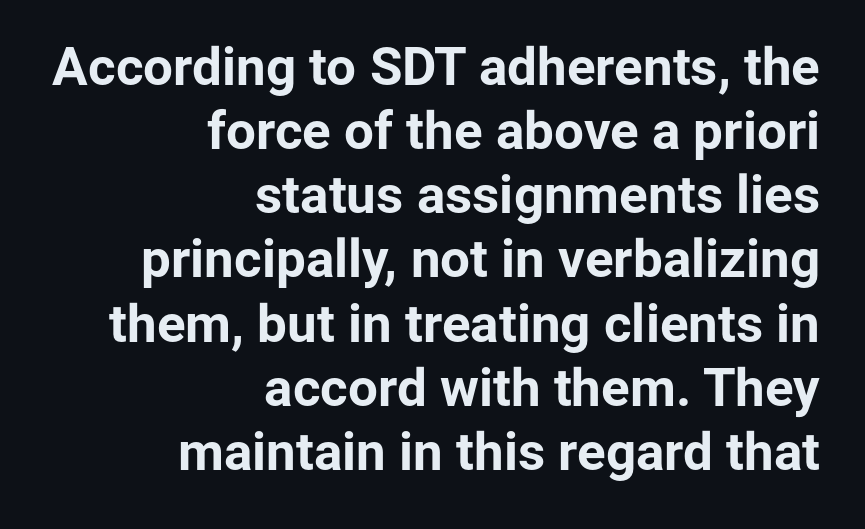
The image shows 53 px bold sans-serif type, upright; set right-aligned, line spacing 1.21x, normal letter spacing, not underlined; low stroke contrast and a medium x-height.
